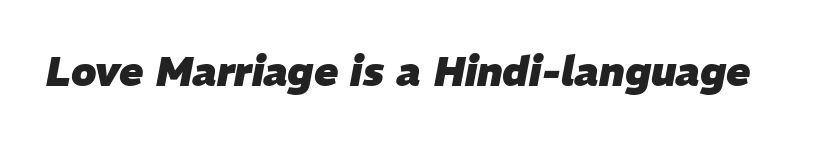
Q: Is the text bold? A: Yes.
Q: Is the text italic (slanted)? A: Yes, it leans right by about 11 degrees.
Q: Is the text underlined? A: No.
Q: Is the spacing between letters normal or unusually wide? A: Normal.
Q: Width (condensed, normal, or wide)? A: Normal.
Q: Stroke contrast? A: Low.
Q: x-height? A: Medium.
Q: Monospaced? A: No.
